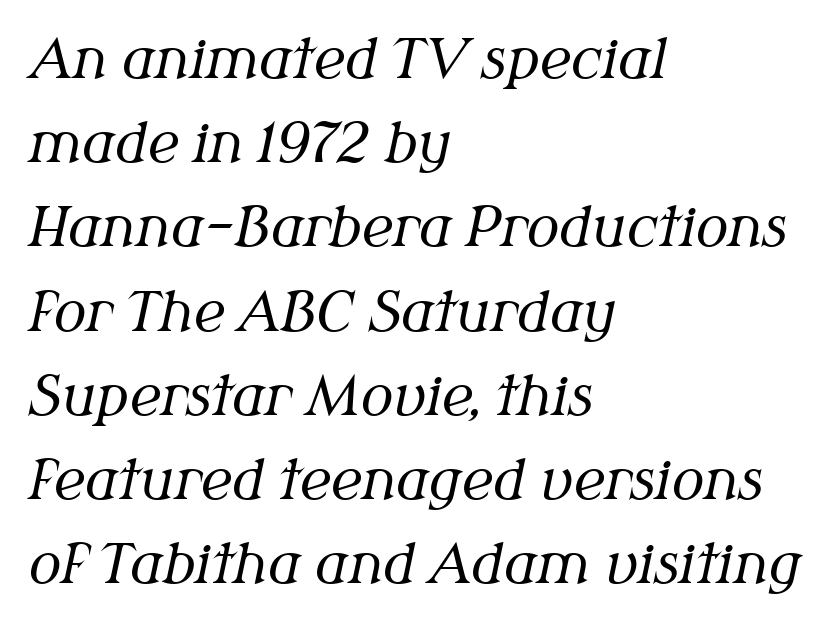
The image shows 54 px regular-weight serif type, italic (leaning right); set left-aligned, normal line spacing (1.56x), normal letter spacing, not underlined; medium stroke contrast and a medium x-height.
